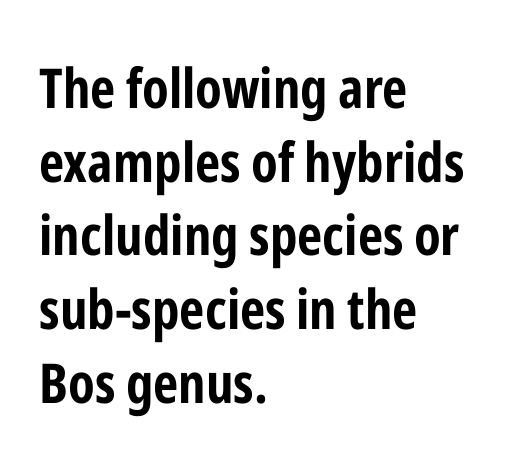
{"serif": "no", "italic": "no", "bold": "yes", "weight": "bold", "width": "condensed", "stroke_contrast": "low", "x_height": "medium", "monospaced": "no", "underline": "no", "align": "left", "line_spacing": "normal", "line_spacing_ratio": 1.34, "letter_spacing": "normal", "letter_spacing_em": 0.0, "glyph_px": 55}
